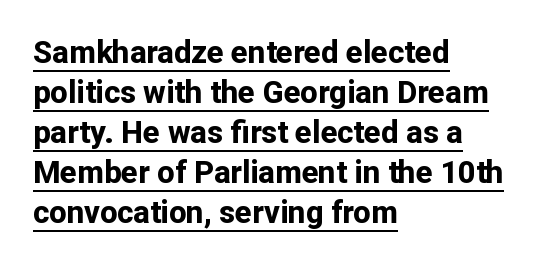
{"serif": "no", "italic": "no", "bold": "yes", "weight": "bold", "width": "normal", "stroke_contrast": "low", "x_height": "medium", "monospaced": "no", "underline": "yes", "align": "left", "line_spacing": "normal", "line_spacing_ratio": 1.29, "letter_spacing": "normal", "letter_spacing_em": 0.0, "glyph_px": 31}
